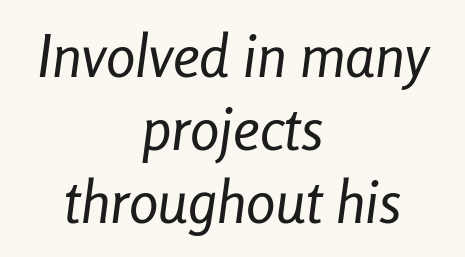
Q: Is the text bold? A: No.
Q: Is the text italic (slanted)? A: Yes, it leans right by about 8 degrees.
Q: Is the text underlined? A: No.
Q: How is the paragraph aligned? A: Centered.
Q: Is the spacing between letters normal or unusually wide? A: Normal.
Q: Width (condensed, normal, or wide)? A: Condensed.
Q: Stroke contrast? A: Low.
Q: x-height? A: Medium.
Q: Monospaced? A: No.
